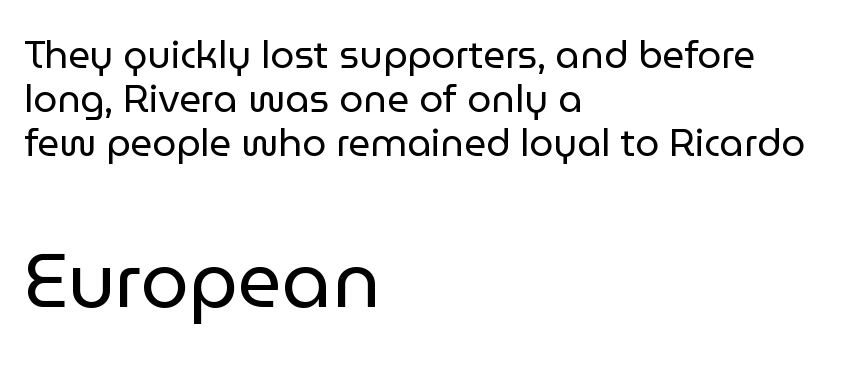
Q: Is the text bold? A: No.
Q: Is the text italic (slanted)? A: No, it is upright.
Q: Is the typeface a serif or a sans-serif typeface? A: Sans-serif.
Q: Is the text underlined? A: No.
Q: How is the paragraph aligned? A: Left-aligned.
Q: Is the spacing between letters normal or unusually wide? A: Normal.
Q: Which block of text is set in a larger size, the first (top) or the second (bottom)? A: The second (bottom) one.
Q: Width (condensed, normal, or wide)? A: Normal.
Q: Stroke contrast? A: Low.
Q: x-height? A: Medium.
Q: Monospaced? A: No.
